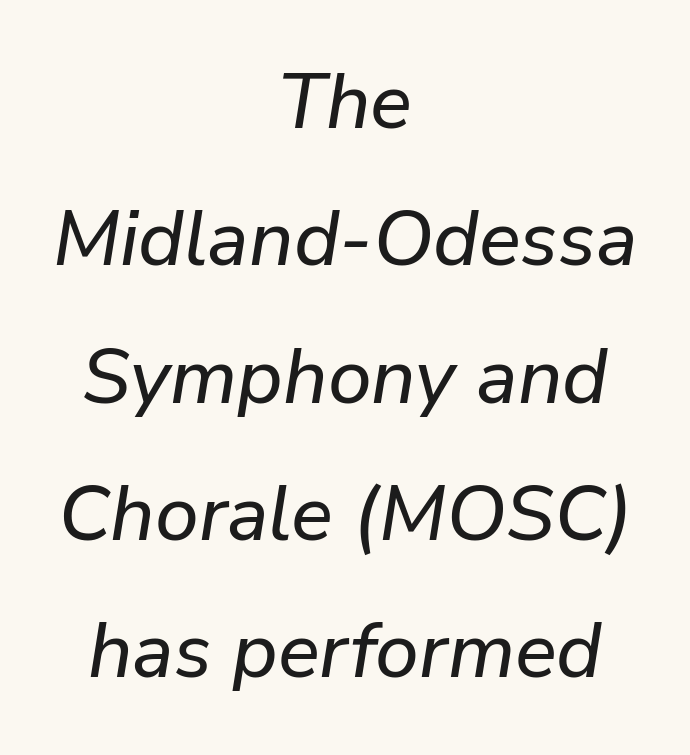
{"italic": "yes", "lean": "right", "slant_degrees": 9, "width": "normal", "stroke_contrast": "low", "x_height": "medium", "monospaced": "no", "underline": "no", "align": "center", "line_spacing_ratio": 1.76, "letter_spacing": "normal", "letter_spacing_em": 0.0, "glyph_px": 78}
